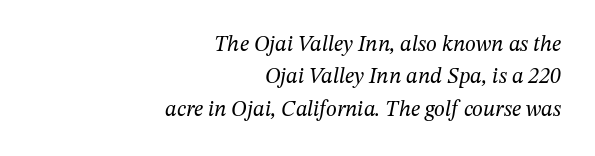
Q: Is the text bold? A: No.
Q: Is the text italic (slanted)? A: Yes, it leans right by about 12 degrees.
Q: Is the text underlined? A: No.
Q: How is the paragraph aligned? A: Right-aligned.
Q: Is the spacing between letters normal or unusually wide? A: Normal.
Q: Is the spacing between lines tight, normal or loose? A: Normal.
